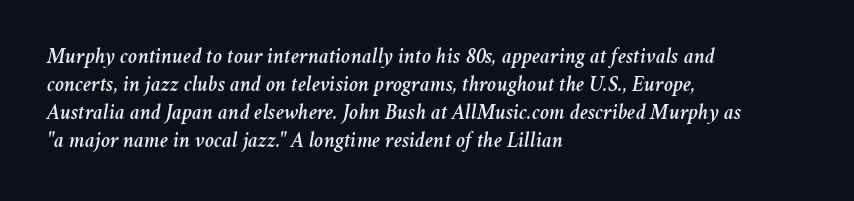
The image shows 22 px text type, italic (leaning right); set left-aligned, normal line spacing (1.27x), normal letter spacing, not underlined.
